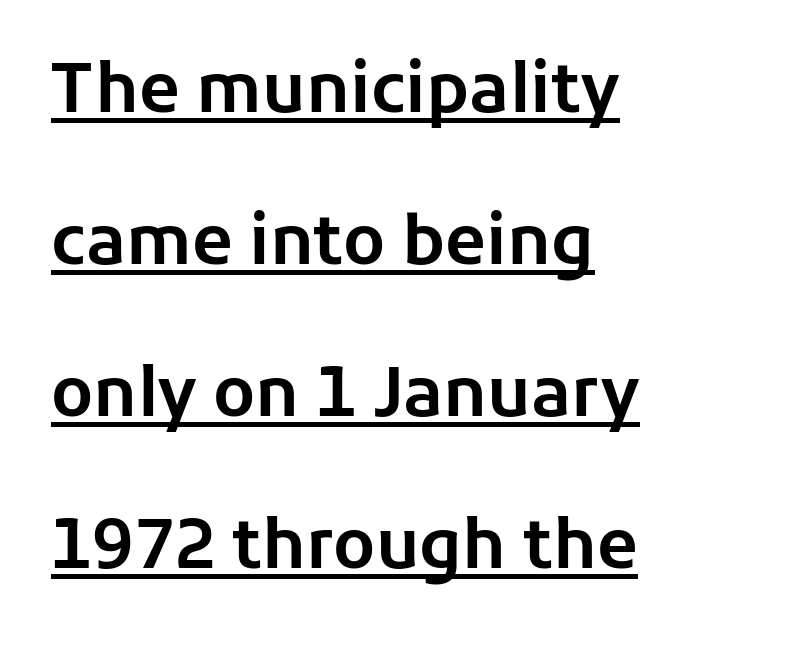
{"serif": "no", "italic": "no", "width": "normal", "stroke_contrast": "low", "x_height": "medium", "monospaced": "no", "underline": "yes", "align": "left", "line_spacing": "loose", "line_spacing_ratio": 2.27, "letter_spacing": "normal", "letter_spacing_em": 0.0, "glyph_px": 67}
